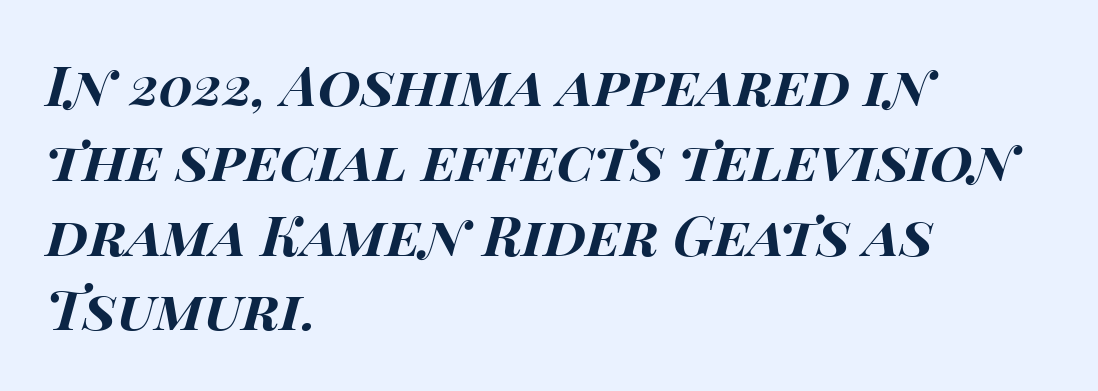
The image shows 55 px bold, wide type, italic (leaning right); set left-aligned, normal line spacing (1.36x), normal letter spacing, not underlined; high stroke contrast and a large x-height.
